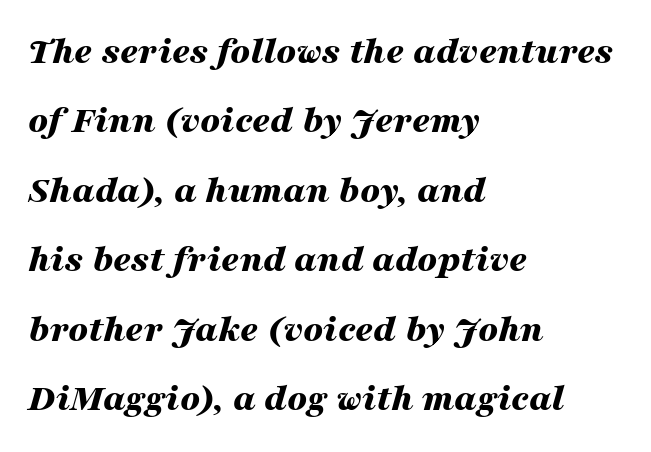
Glance below the letters and you will spot only blank space. Do the characters align in a grid? No, the font is proportional. The paragraph has a hard left edge and a soft right edge. Look at the tracking — it's just the regular setting, nothing added. There's an unmistakable incline to the writing here.
